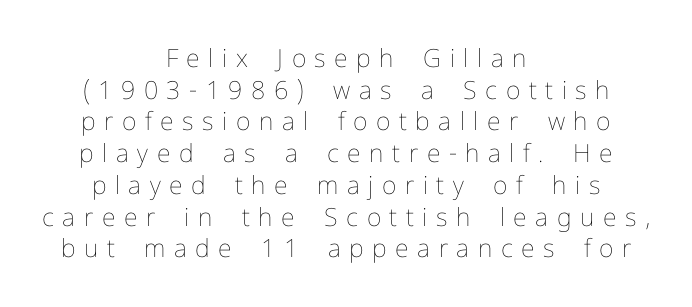
The glyphs are unaccompanied by any horizontal stroke below them. Is there much room between lines? A standard amount, neither cramped nor airy. On a weight scale, this lands at 450 or below. There is plenty of visible air inserted between adjacent glyphs. Every row of glyphs is offset so its center matches the block's center. Italic? Not at all — the glyphs are vertical.
